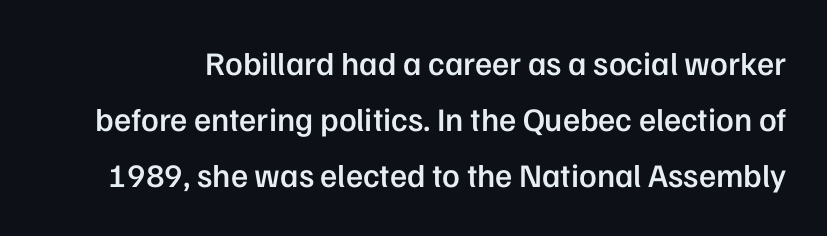
The image shows 33 px semibold sans-serif type, upright; set normal line spacing (1.69x), normal letter spacing, not underlined; low stroke contrast and a medium x-height.
